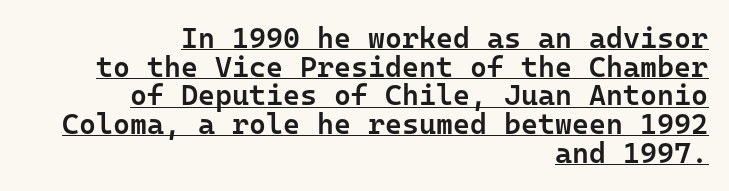
{"serif": "no", "italic": "no", "bold": "semi", "weight": "semibold", "width": "normal", "stroke_contrast": "low", "x_height": "medium", "monospaced": "yes", "underline": "yes", "align": "right", "line_spacing": "tight", "line_spacing_ratio": 0.99, "letter_spacing": "normal", "letter_spacing_em": 0.0, "glyph_px": 29}
